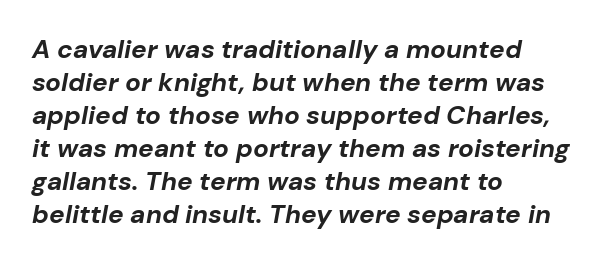
Does the leading feel generous? No, just average. Typeset ragged right — the left edge is the straight one. The specimen omits any rule beneath the text block's lines. Each glyph is drawn with heavy, bold strokes. A typesetter would mark this as italic. Nobody touched the tracking dial on this one.
